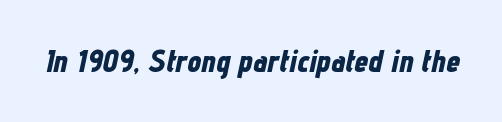
The image shows 31 px bold, condensed type, italic (leaning right); set normal letter spacing, not underlined; low stroke contrast and a medium x-height.
